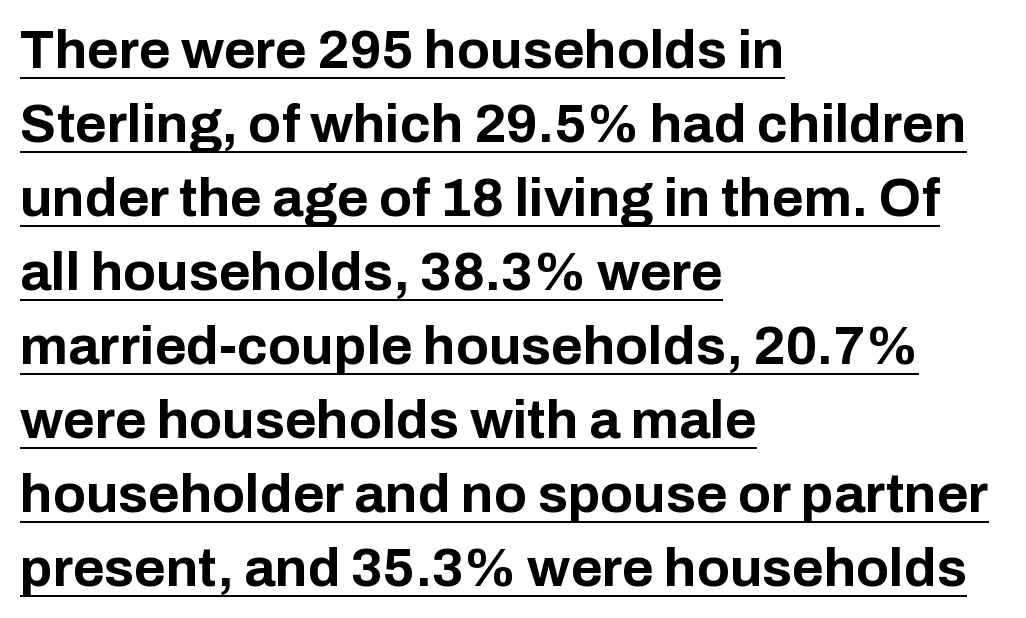
{"serif": "no", "italic": "no", "bold": "yes", "weight": "bold", "width": "normal", "stroke_contrast": "low", "x_height": "medium", "monospaced": "no", "underline": "yes", "align": "left", "line_spacing": "normal", "line_spacing_ratio": 1.37, "letter_spacing": "normal", "letter_spacing_em": 0.0, "glyph_px": 54}
